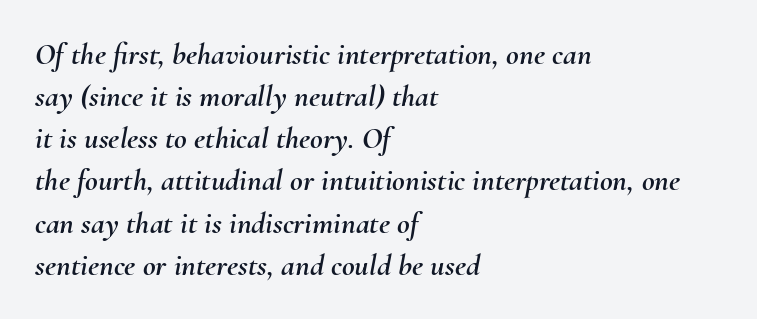
{"italic": "yes", "lean": "right", "slant_degrees": 10, "width": "normal", "stroke_contrast": "medium", "x_height": "small", "monospaced": "no", "underline": "no", "align": "left", "line_spacing": "normal", "line_spacing_ratio": 1.36, "letter_spacing": "normal", "letter_spacing_em": 0.0, "glyph_px": 31}
